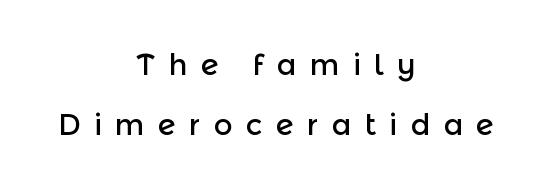
Has an underline been added? It has not. Typographically, this falls in the sans-serif category. You can tell it's not italic because the verticals are truly vertical. Is there much room between lines? Yes — plenty of vertical air separates them. The face used here is proportionally spaced, like ordinary book or web type. Typeset on center — no edge is straight.
